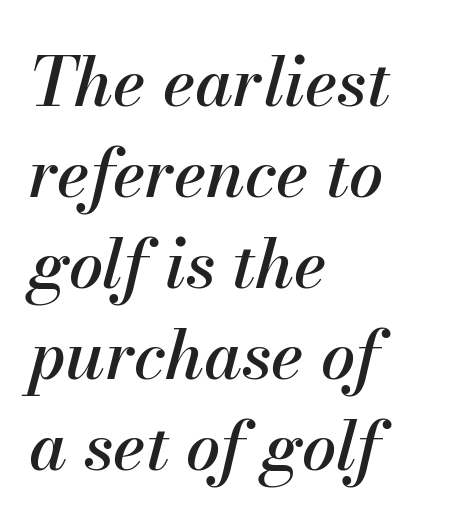
Reading down the column, the eye jumps a familiar distance to each next line. Does the lettering tilt? It does — this is italic. Think of a printed novel: that variable character pitch is what you see here. A clean baseline with only descenders dipping below it. Nothing unusual about the tracking: characters are spaced as the font intends. Where is the straight margin? On the left.
